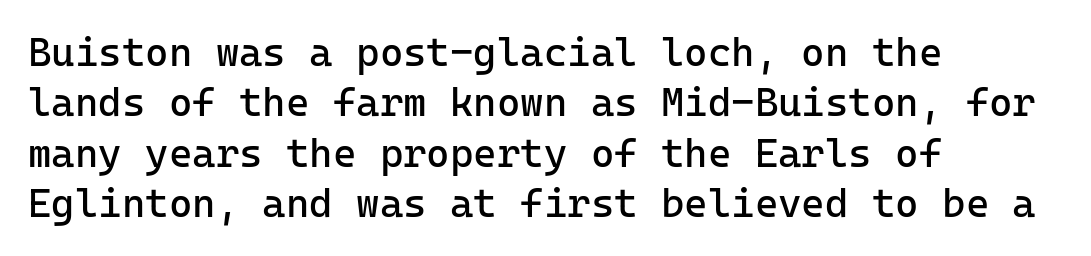
Q: Is the text bold? A: No.
Q: Is the text italic (slanted)? A: No, it is upright.
Q: Is the typeface a serif or a sans-serif typeface? A: Sans-serif.
Q: Is the text underlined? A: No.
Q: How is the paragraph aligned? A: Left-aligned.
Q: Is the spacing between letters normal or unusually wide? A: Normal.
Q: Is the spacing between lines tight, normal or loose? A: Normal.
Q: Width (condensed, normal, or wide)? A: Normal.
Q: Stroke contrast? A: Low.
Q: x-height? A: Medium.
Q: Monospaced? A: Yes.
